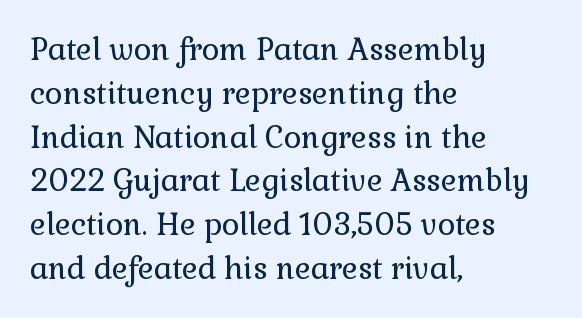
{"serif": "yes", "italic": "no", "bold": "no", "weight": "regular", "width": "normal", "x_height": "medium", "monospaced": "no", "underline": "no", "align": "left", "line_spacing": "normal", "line_spacing_ratio": 1.46, "letter_spacing": "normal", "letter_spacing_em": 0.0, "glyph_px": 30}
